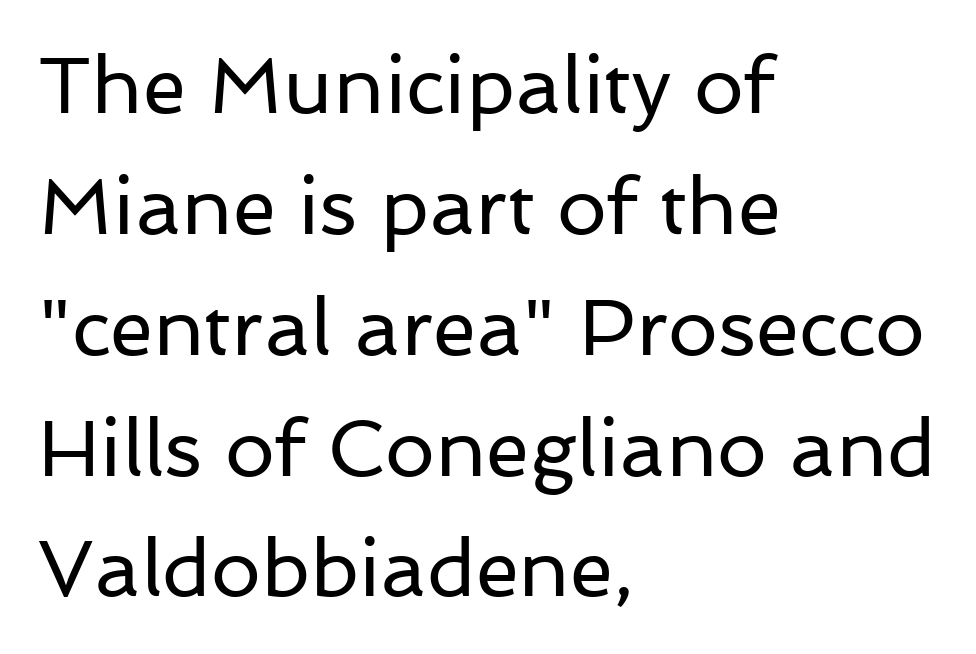
One glance says typical: line gaps are just what's usual. Nothing heavy about these letters — not bold at all. Every character sits straight up, as roman type does. The designer went with a sans here, leaving each stem footless. The glyphs are unaccompanied by any horizontal stroke below them.
